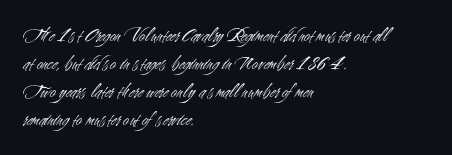
Q: Is the text bold? A: No.
Q: Is the text italic (slanted)? A: Yes.
Q: Is the text underlined? A: No.
Q: How is the paragraph aligned? A: Left-aligned.
Q: Is the spacing between letters normal or unusually wide? A: Normal.
Q: Is the spacing between lines tight, normal or loose? A: Normal.
